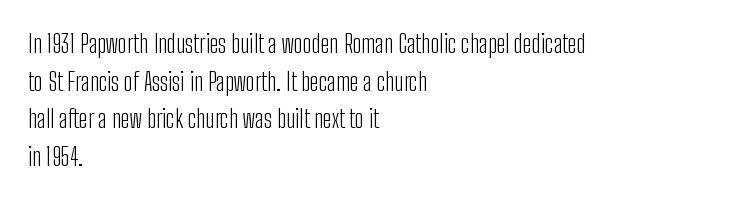
Q: Is the text bold? A: No.
Q: Is the text italic (slanted)? A: No, it is upright.
Q: Is the text underlined? A: No.
Q: How is the paragraph aligned? A: Left-aligned.
Q: Is the spacing between letters normal or unusually wide? A: Normal.
Q: Is the spacing between lines tight, normal or loose? A: Normal.
